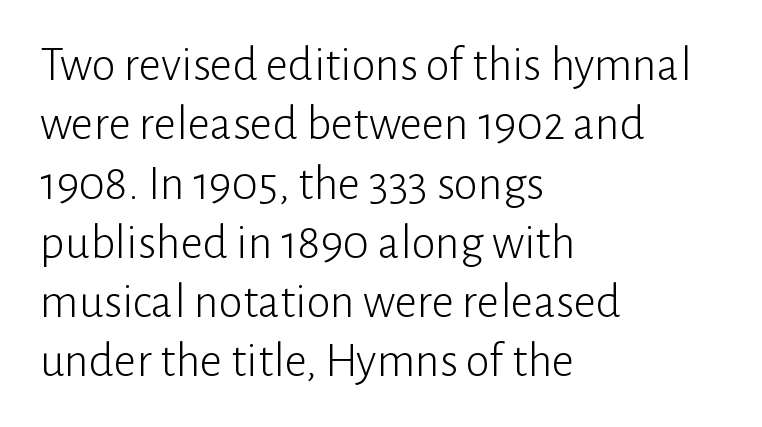
{"serif": "no", "italic": "no", "bold": "no", "weight": "light", "width": "normal", "stroke_contrast": "low", "x_height": "medium", "monospaced": "no", "underline": "no", "align": "left", "line_spacing_ratio": 1.21, "letter_spacing": "normal", "letter_spacing_em": 0.0, "glyph_px": 49}
